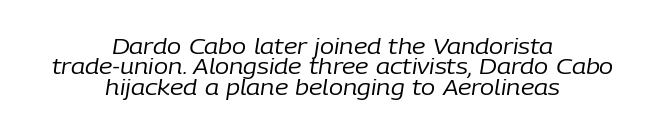
Q: Is the text bold? A: No.
Q: Is the text italic (slanted)? A: Yes, it leans right by about 9 degrees.
Q: Is the text underlined? A: No.
Q: How is the paragraph aligned? A: Centered.
Q: Is the spacing between letters normal or unusually wide? A: Normal.
Q: Is the spacing between lines tight, normal or loose? A: Tight.
